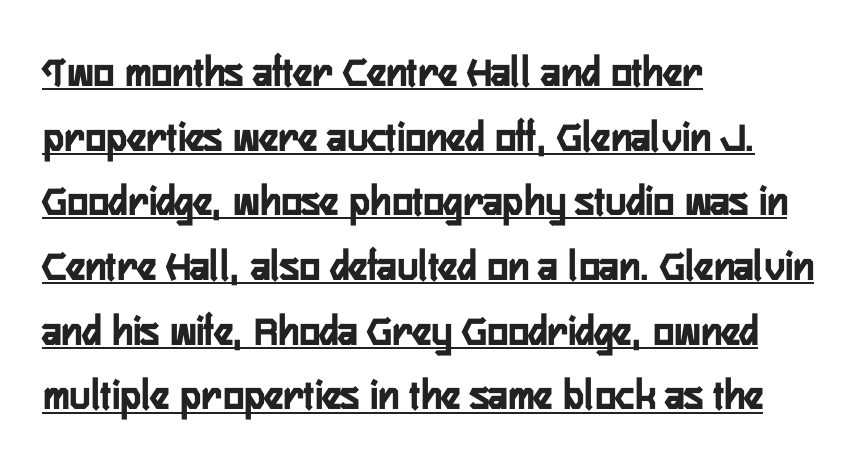
The paragraph shown leans on its left margin. Nothing sits at the stroke ends, so this counts as sans-serif. This is roman type, the default non-slanted kind. The rows are spaced the way most documents space them. The specimen includes a rule beneath the text block's lines.
